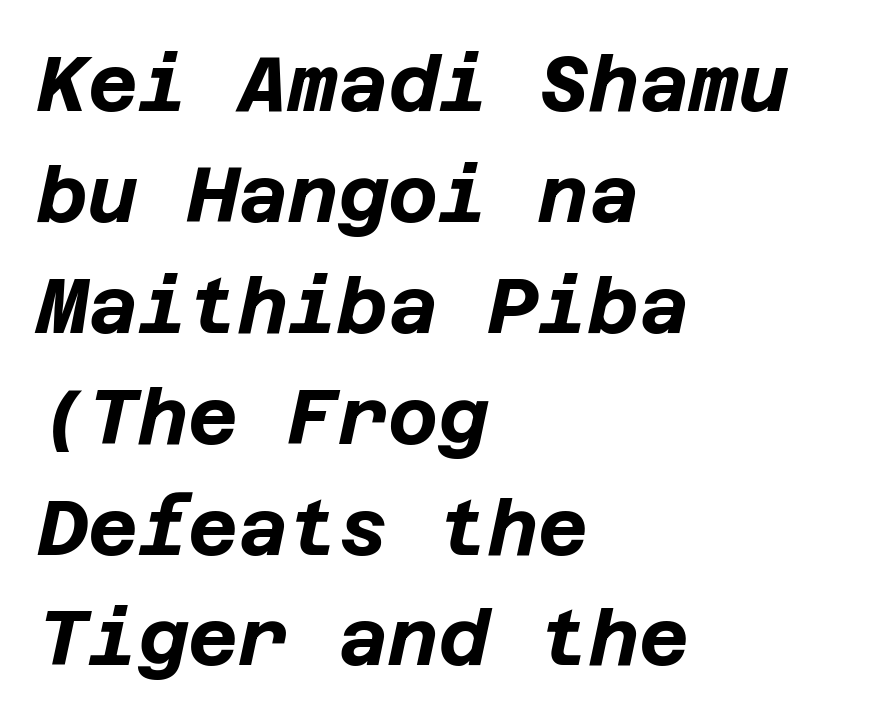
The image shows 77 px bold type, italic (leaning right); set left-aligned, normal line spacing (1.44x), normal letter spacing, not underlined; low stroke contrast and a large x-height.
